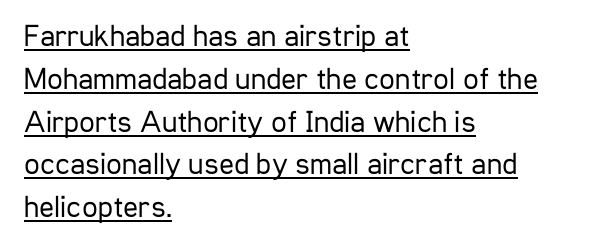
Letters have the restrained weight of plain body copy at most. Reading down the column, the eye jumps a familiar distance to each next line. Students, observe the line beneath the letters — that is underlining. Proportional: the letters do not fall into vertical columns. Layout note: lines flush left.
